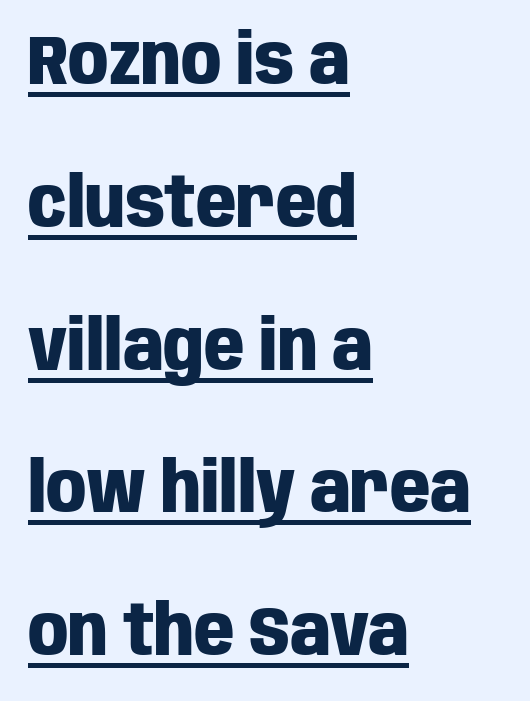
The image shows 70 px heavy, condensed sans-serif type, upright; set left-aligned, loose line spacing (2.04x), normal letter spacing, underlined; low stroke contrast and a large x-height.
